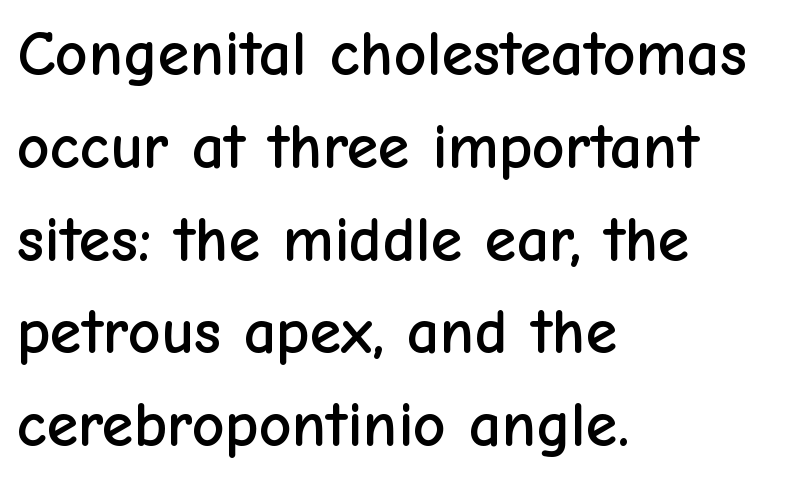
Q: Is the text italic (slanted)? A: No, it is upright.
Q: Is the typeface a serif or a sans-serif typeface? A: Sans-serif.
Q: Is the text underlined? A: No.
Q: How is the paragraph aligned? A: Left-aligned.
Q: Is the spacing between letters normal or unusually wide? A: Normal.
Q: Is the spacing between lines tight, normal or loose? A: Normal.
Q: Width (condensed, normal, or wide)? A: Normal.
Q: Stroke contrast? A: Low.
Q: x-height? A: Medium.
Q: Monospaced? A: No.
